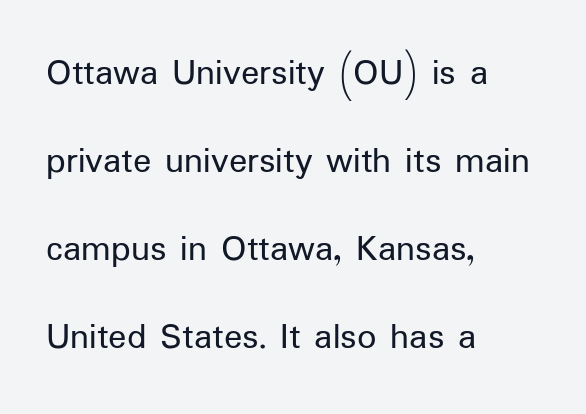
On a weight scale, this lands at 450 or below. In terms of posture, this sample is upright. The type family on display is of the sans-serif kind. The vertical gap from one line to the next is large.
